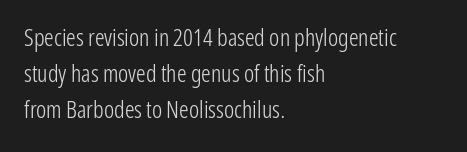
The image shows 24 px text type, upright; set left-aligned, normal line spacing (1.49x), normal letter spacing, not underlined.
